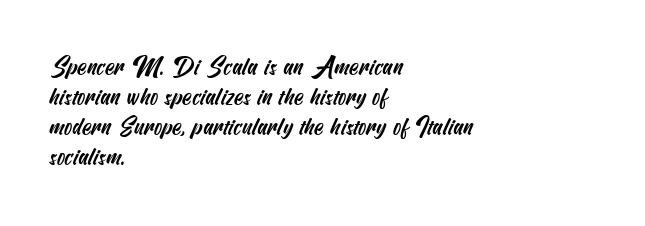
Regular leading. Leftover space on each line is placed entirely after the last word. The strip under each line holds only bare page. How are the letters spaced? Ordinarily, with no added tracking.
